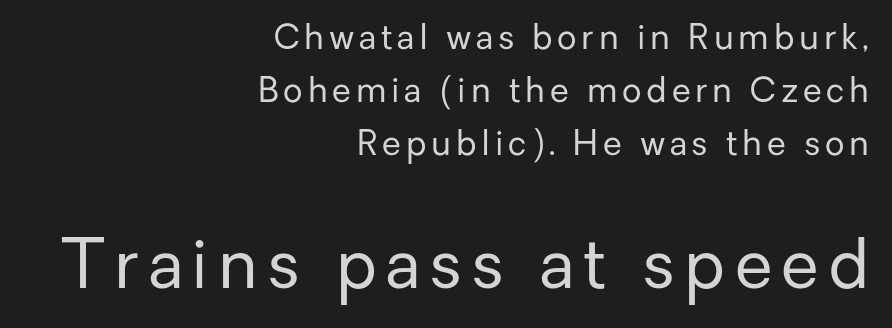
Q: Is the text bold? A: No.
Q: Is the text italic (slanted)? A: No, it is upright.
Q: Is the typeface a serif or a sans-serif typeface? A: Sans-serif.
Q: Is the text underlined? A: No.
Q: How is the paragraph aligned? A: Right-aligned.
Q: Is the spacing between lines tight, normal or loose? A: Normal.
Q: Which block of text is set in a larger size, the first (top) or the second (bottom)? A: The second (bottom) one.
Q: Width (condensed, normal, or wide)? A: Normal.
Q: Stroke contrast? A: Low.
Q: x-height? A: Medium.
Q: Monospaced? A: No.
